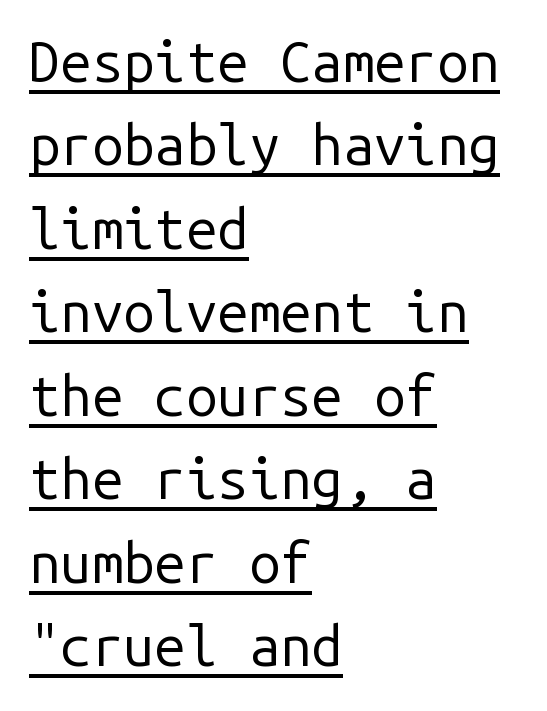
Style check: upright. Interline gaps are of average width in this sample. Notice how the passage keeps a crisp vertical edge on the left only. Typographically, this falls in the sans-serif category. This is underlined copy, the kind a proofreader might mark for attention. Letter spacing: default.
